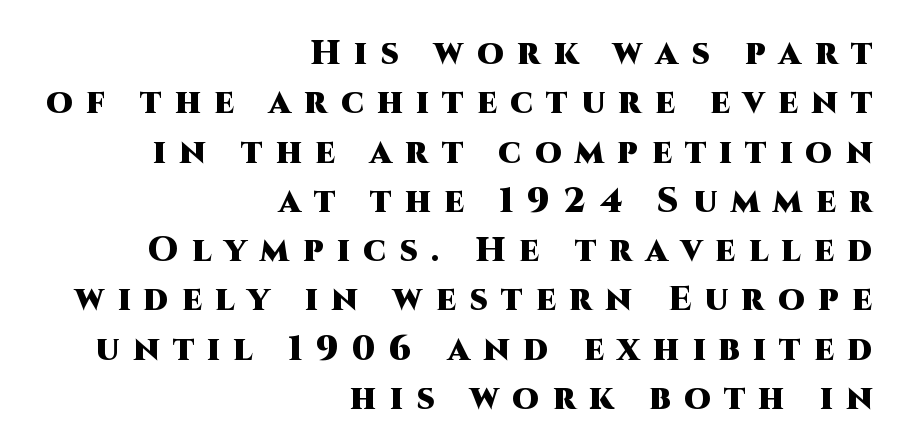
{"serif": "no", "italic": "no", "bold": "yes", "weight": "heavy", "width": "normal", "stroke_contrast": "high", "x_height": "large", "monospaced": "no", "underline": "no", "align": "right", "line_spacing": "normal", "line_spacing_ratio": 1.45, "letter_spacing": "wide", "letter_spacing_em": 0.4, "glyph_px": 34}
